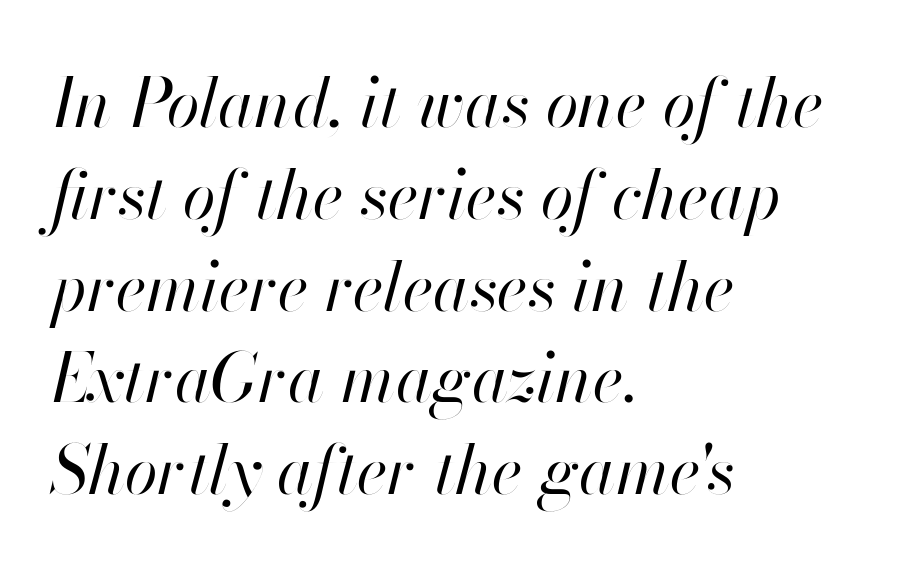
How would I describe the line gaps? Plain and ordinary. A bare baseline throughout the passage. This sample uses an oblique cut, with every glyph tilted off the vertical. These glyphs show unthickened strokes, regular width or finer.
